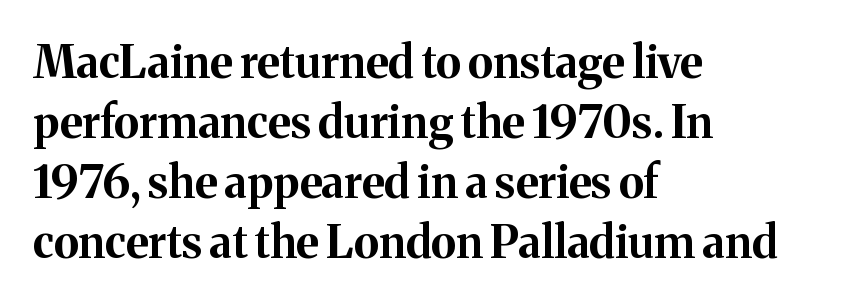
The image shows 45 px bold serif type, upright; set left-aligned, normal line spacing (1.33x), normal letter spacing, not underlined; medium stroke contrast and a medium x-height.
